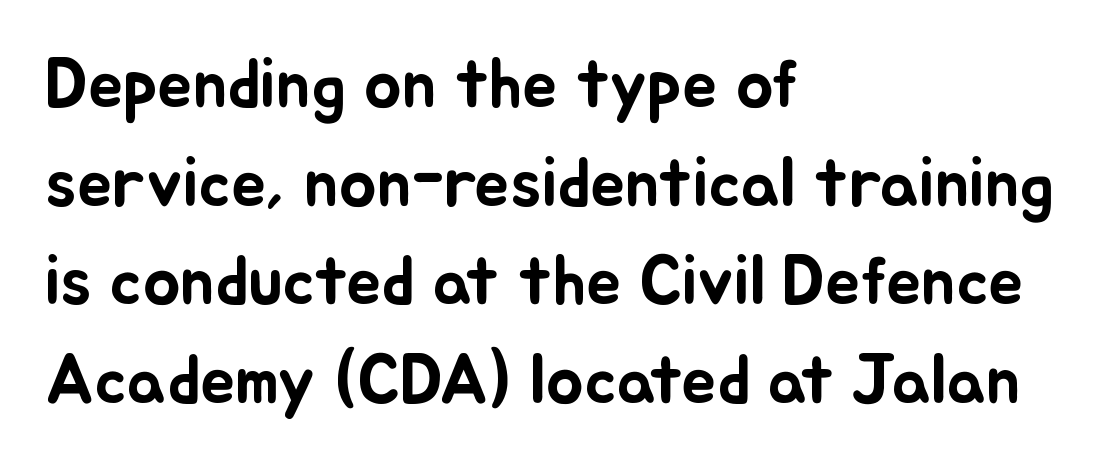
Q: Is the text italic (slanted)? A: No, it is upright.
Q: Is the text underlined? A: No.
Q: How is the paragraph aligned? A: Left-aligned.
Q: Is the spacing between letters normal or unusually wide? A: Normal.
Q: Is the spacing between lines tight, normal or loose? A: Normal.
Q: Width (condensed, normal, or wide)? A: Normal.
Q: Stroke contrast? A: Low.
Q: x-height? A: Small.
Q: Monospaced? A: No.
